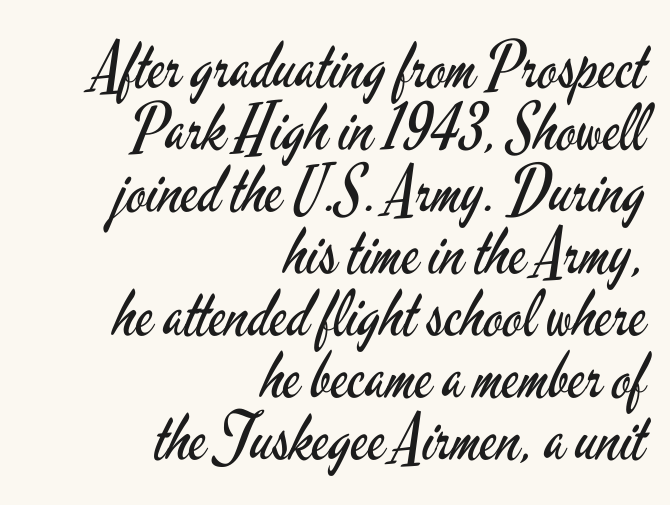
The image shows 64 px regular-weight, condensed sans-serif type; set right-aligned, tight line spacing (0.97x), normal letter spacing, not underlined; low stroke contrast and a small x-height.
